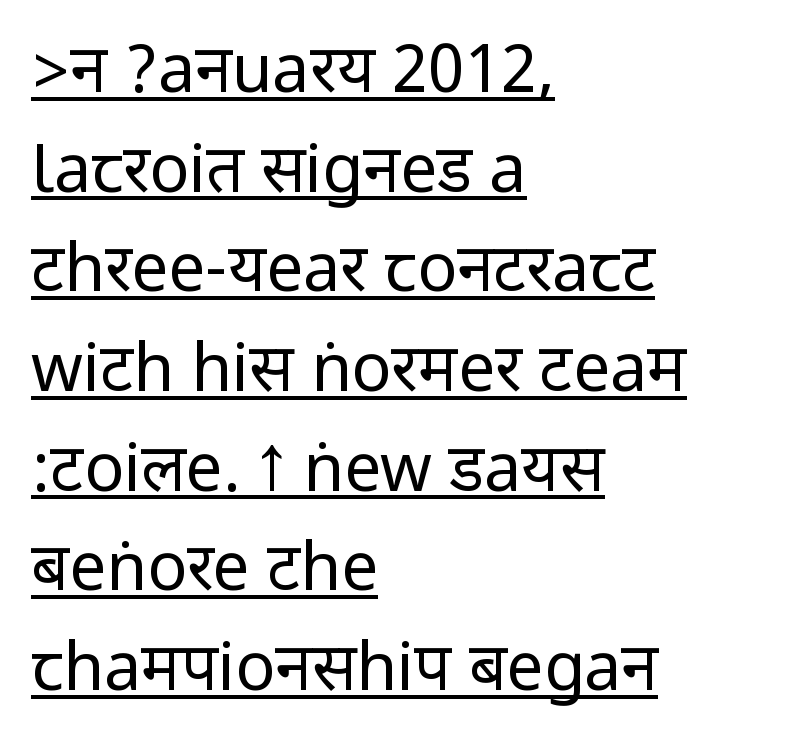
Does the copy run flush right? No — it runs flush left. The words here are underlined. Letters have the restrained weight of plain body copy at most. Rendered with straight, roman letterforms. Words appear dense and cohesive because spacing is normal.
